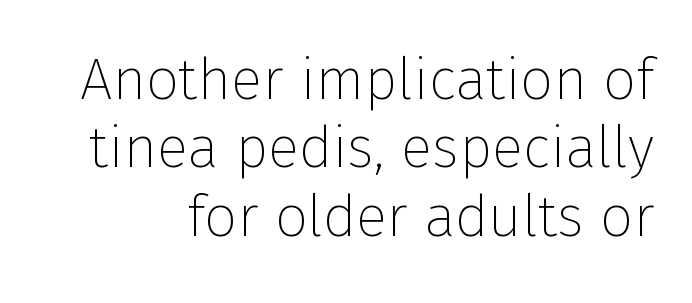
{"serif": "no", "italic": "no", "bold": "no", "weight": "thin", "width": "normal", "stroke_contrast": "low", "x_height": "medium", "monospaced": "no", "underline": "no", "line_spacing_ratio": 1.18, "letter_spacing": "normal", "letter_spacing_em": 0.0, "glyph_px": 58}
